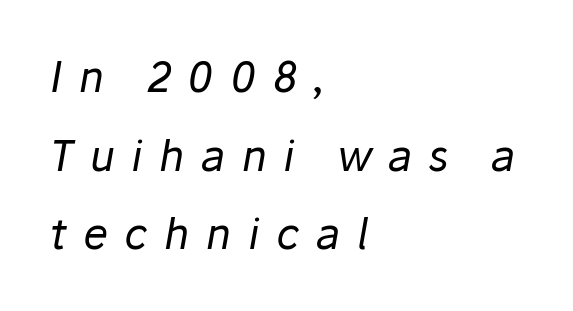
{"italic": "yes", "lean": "right", "slant_degrees": 10, "bold": "no", "weight": "regular", "width": "normal", "stroke_contrast": "low", "x_height": "medium", "monospaced": "no", "underline": "no", "align": "left", "line_spacing_ratio": 1.87, "letter_spacing": "wide", "letter_spacing_em": 0.39, "glyph_px": 42}
